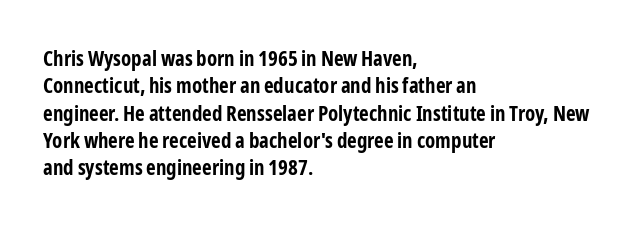
Q: Is the text bold? A: Yes.
Q: Is the text italic (slanted)? A: No, it is upright.
Q: Is the text underlined? A: No.
Q: How is the paragraph aligned? A: Left-aligned.
Q: Is the spacing between letters normal or unusually wide? A: Normal.
Q: Is the spacing between lines tight, normal or loose? A: Normal.
